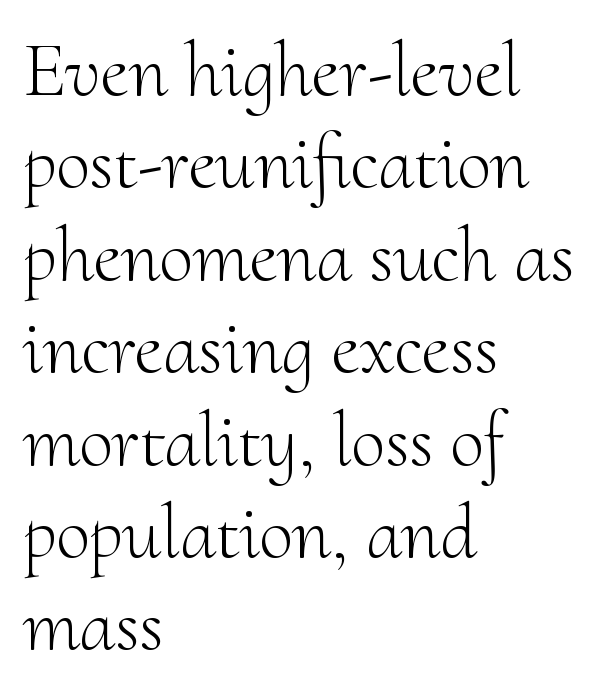
The string is rendered with underlining switched off. Notice how the stems are strictly vertical — no italics here. Honestly, the letter spacing is just normal — you wouldn't notice it. Varying glyph widths throughout — classic text-font behaviour. Serif or sans? Serif — the stroke terminals have little feet.
